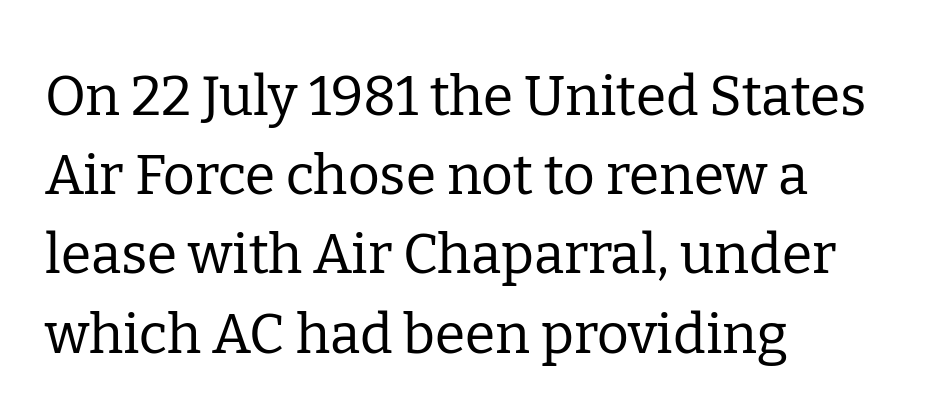
The image shows 55 px regular-weight serif type, upright; set left-aligned, normal line spacing (1.44x), normal letter spacing, not underlined; low stroke contrast and a medium x-height.
